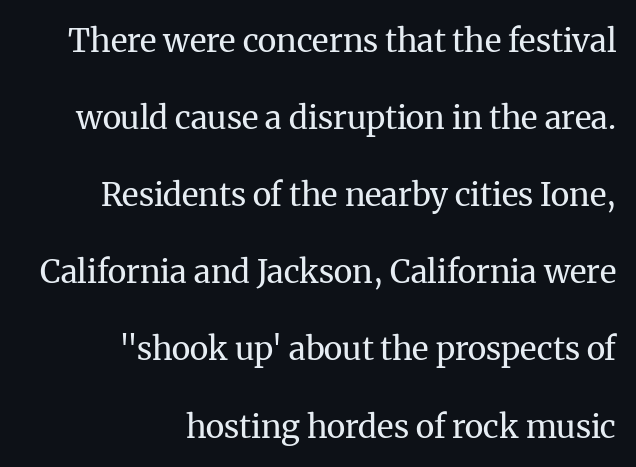
Q: Is the text bold? A: No.
Q: Is the text italic (slanted)? A: No, it is upright.
Q: Is the typeface a serif or a sans-serif typeface? A: Serif.
Q: Is the text underlined? A: No.
Q: How is the paragraph aligned? A: Right-aligned.
Q: Is the spacing between letters normal or unusually wide? A: Normal.
Q: Is the spacing between lines tight, normal or loose? A: Loose.
Q: Width (condensed, normal, or wide)? A: Normal.
Q: Stroke contrast? A: Medium.
Q: x-height? A: Medium.
Q: Monospaced? A: No.
